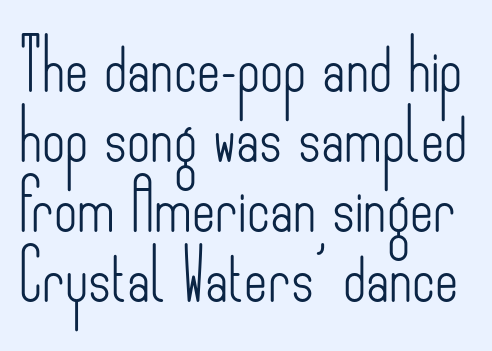
Q: Is the text bold? A: No.
Q: Is the text italic (slanted)? A: No, it is upright.
Q: Is the typeface a serif or a sans-serif typeface? A: Sans-serif.
Q: Is the text underlined? A: No.
Q: Is the spacing between letters normal or unusually wide? A: Normal.
Q: Is the spacing between lines tight, normal or loose? A: Normal.
Q: Width (condensed, normal, or wide)? A: Condensed.
Q: Stroke contrast? A: Low.
Q: x-height? A: Small.
Q: Monospaced? A: No.
